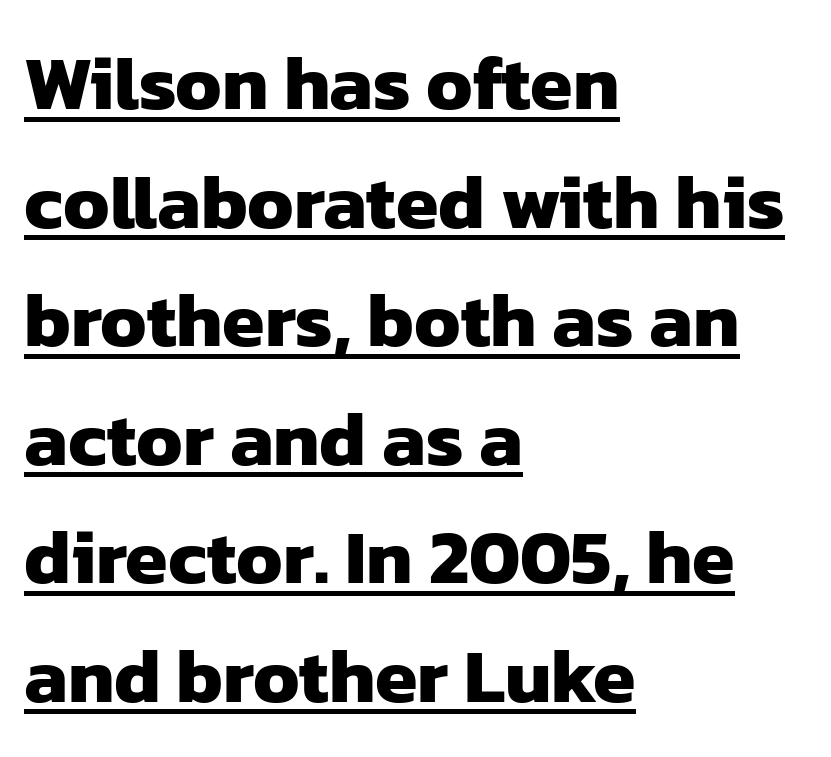
Q: Is the text bold? A: Yes.
Q: Is the typeface a serif or a sans-serif typeface? A: Sans-serif.
Q: Is the text underlined? A: Yes.
Q: How is the paragraph aligned? A: Left-aligned.
Q: Is the spacing between letters normal or unusually wide? A: Normal.
Q: Is the spacing between lines tight, normal or loose? A: Normal.
Q: Width (condensed, normal, or wide)? A: Normal.
Q: Stroke contrast? A: Low.
Q: x-height? A: Medium.
Q: Monospaced? A: No.
